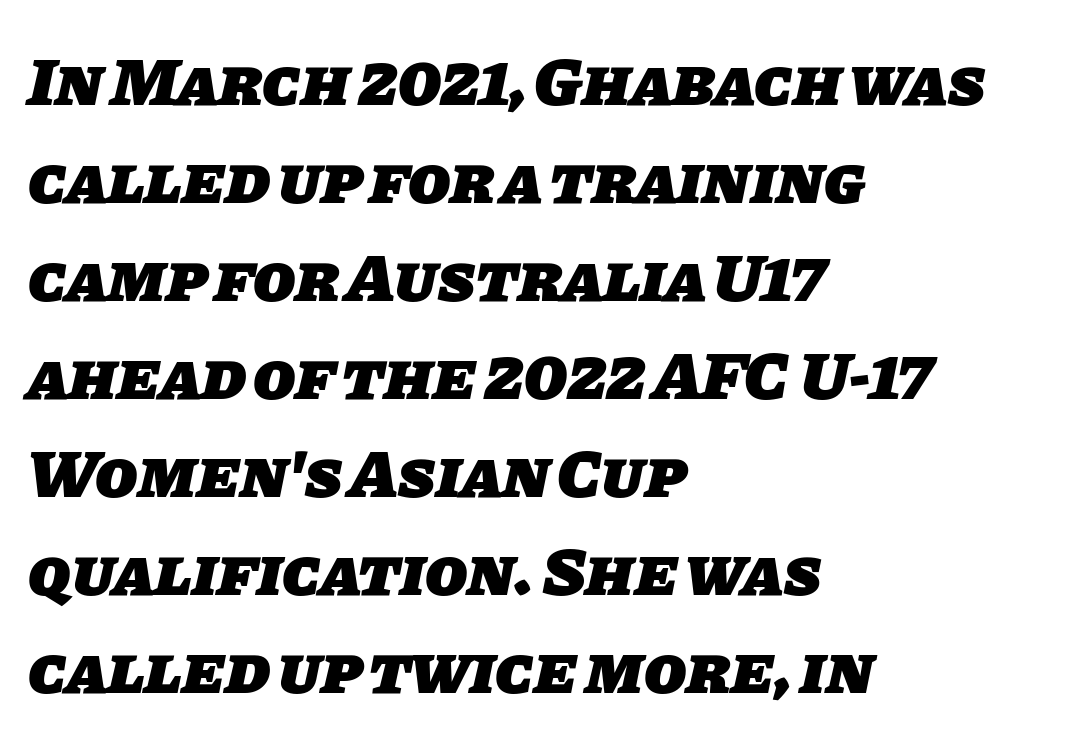
{"bold": "yes", "weight": "heavy", "width": "normal", "stroke_contrast": "low", "x_height": "large", "monospaced": "no", "underline": "no", "align": "left", "line_spacing": "normal", "line_spacing_ratio": 1.42, "letter_spacing": "normal", "letter_spacing_em": 0.0, "glyph_px": 69}
